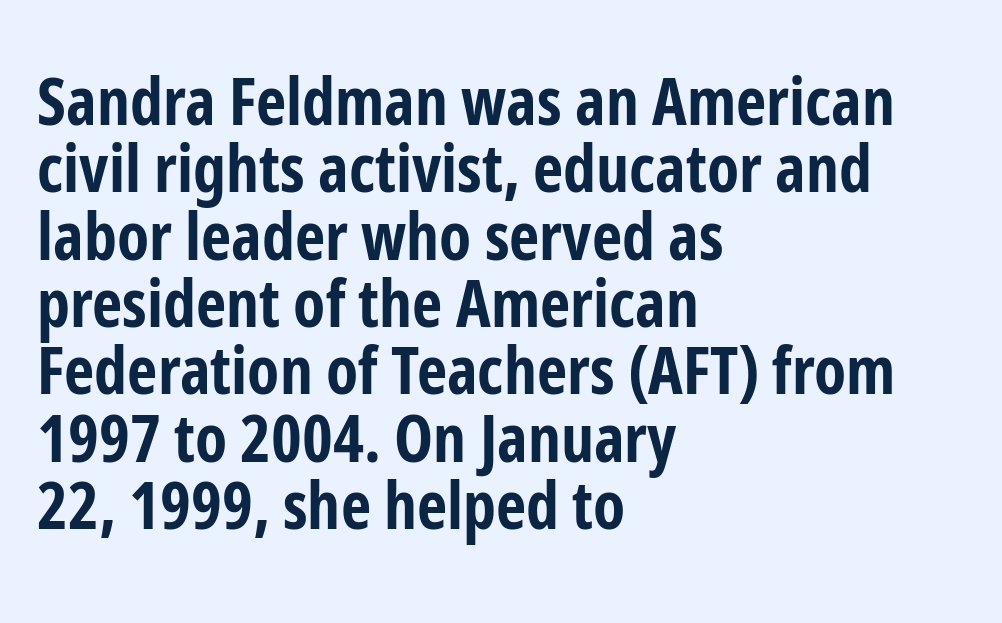
The paragraph shown leans on its left margin. These lines are rendered in a variable-pitch font. A dark, heavy texture on the line: the type is bold. The passage shown has conventional tracking throughout.
